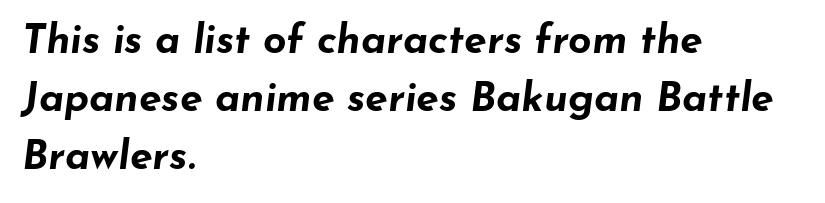
The image shows 41 px bold, wide type, italic (leaning right); set left-aligned, normal line spacing (1.42x), normal letter spacing, not underlined; low stroke contrast and a small x-height.
